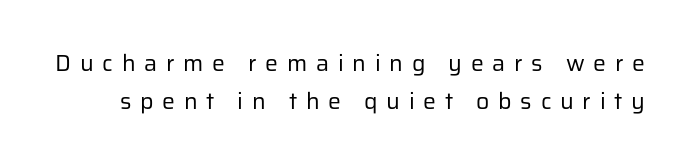
{"italic": "no", "bold": "no", "underline": "no", "line_spacing": "normal", "line_spacing_ratio": 1.67, "letter_spacing": "wide", "letter_spacing_em": 0.38, "glyph_px": 23}
